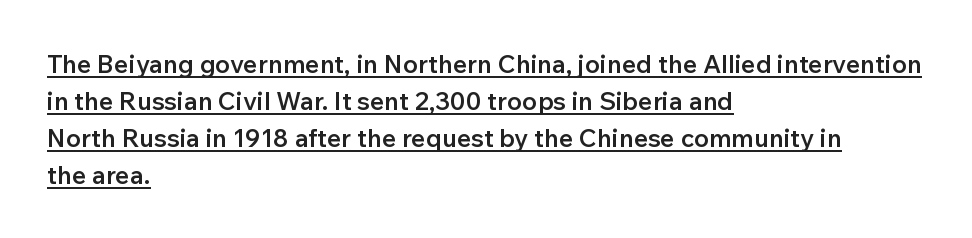
Is the letter spacing exaggerated? No — it looks like the ordinary default. A typographer would call this underscored text. Posture: upright roman. Strokes here are thickened, but only to semibold level. Does the leading feel generous? No, just average. Teacher's note: observe the even left margin — that is flush-left alignment.
